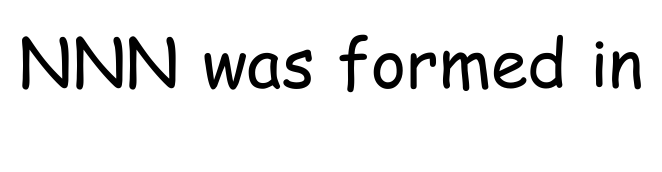
The image shows 67 px regular-weight, condensed sans-serif type, upright; set normal letter spacing, not underlined; low stroke contrast and a medium x-height.
